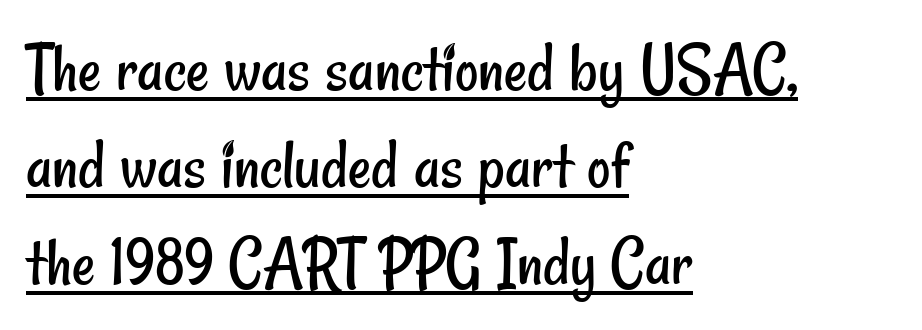
The image shows 72 px regular-weight, condensed sans-serif type; set left-aligned, normal line spacing (1.35x), normal letter spacing, underlined; low stroke contrast and a small x-height.
